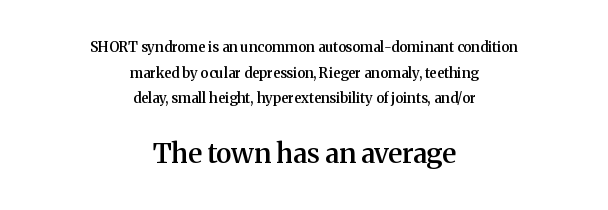
Q: Is the text bold? A: Semi-bold.
Q: Is the text italic (slanted)? A: No, it is upright.
Q: Is the text underlined? A: No.
Q: How is the paragraph aligned? A: Centered.
Q: Is the spacing between letters normal or unusually wide? A: Normal.
Q: Which block of text is set in a larger size, the first (top) or the second (bottom)? A: The second (bottom) one.
